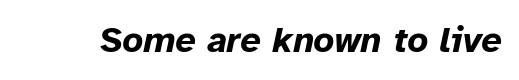
{"italic": "yes", "lean": "right", "slant_degrees": 12, "bold": "yes", "weight": "bold", "width": "normal", "stroke_contrast": "low", "x_height": "medium", "monospaced": "no", "underline": "no", "letter_spacing": "normal", "letter_spacing_em": 0.0, "glyph_px": 36}
